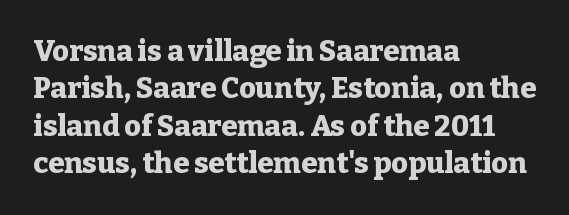
Alignment: flush left. Proportional: the letters do not fall into vertical columns. Heavy, bold letterforms. The tracking reads as untouched default to a designer's eye. The glyphs are unaccompanied by any horizontal stroke below them. The letters stand upright; this is a roman face.
